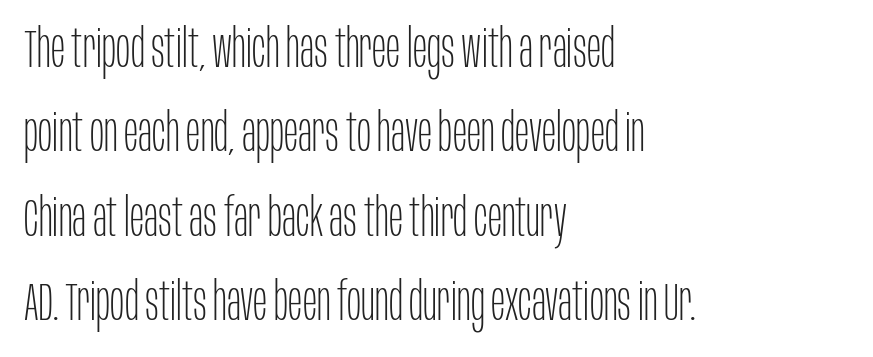
Q: Is the text bold? A: No.
Q: Is the text italic (slanted)? A: No, it is upright.
Q: Is the typeface a serif or a sans-serif typeface? A: Sans-serif.
Q: Is the text underlined? A: No.
Q: How is the paragraph aligned? A: Left-aligned.
Q: Is the spacing between letters normal or unusually wide? A: Normal.
Q: Is the spacing between lines tight, normal or loose? A: Normal.
Q: Width (condensed, normal, or wide)? A: Condensed.
Q: Stroke contrast? A: Low.
Q: x-height? A: Large.
Q: Monospaced? A: No.
